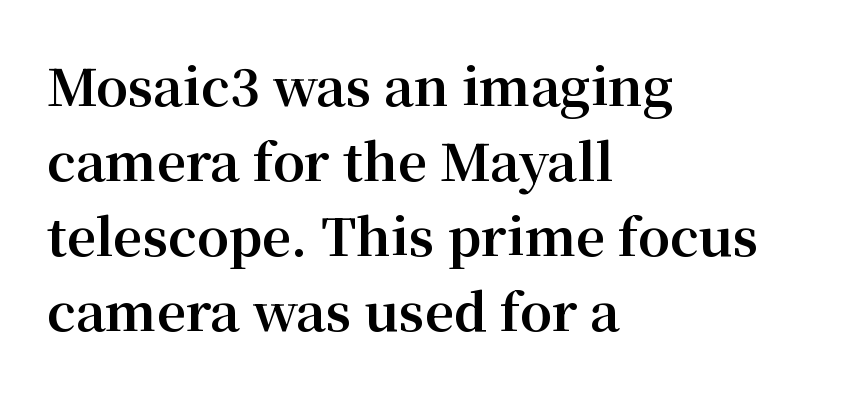
The image shows 51 px bold serif type, upright; set left-aligned, normal line spacing (1.47x), normal letter spacing, not underlined; medium stroke contrast and a medium x-height.
